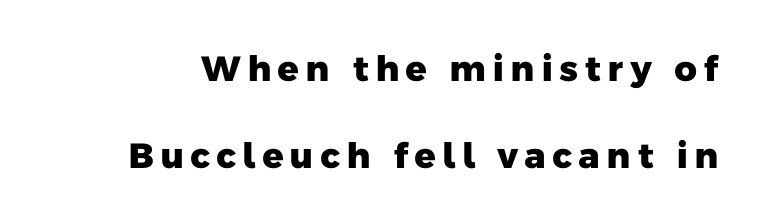
Q: Is the text bold? A: Yes.
Q: Is the typeface a serif or a sans-serif typeface? A: Sans-serif.
Q: Is the text underlined? A: No.
Q: Is the spacing between lines tight, normal or loose? A: Loose.
Q: Width (condensed, normal, or wide)? A: Normal.
Q: Stroke contrast? A: Low.
Q: x-height? A: Medium.
Q: Monospaced? A: No.
